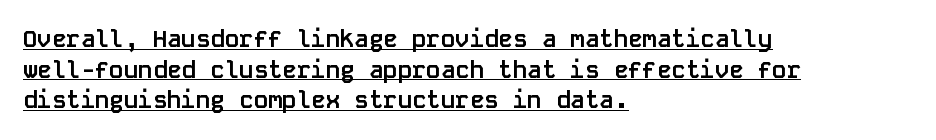
The image shows 24 px bold type, upright; set left-aligned, normal line spacing (1.28x), normal letter spacing, underlined.
